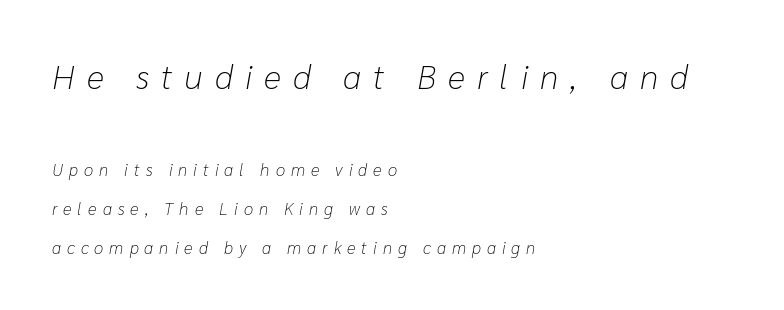
Typeset ragged right — the left edge is the straight one. Reading down the column, the eye jumps a long way to each next line. Clear beneath every line of the passage. Spacing verdict: proportional, widths tailored to each character. Stroke thickness stays within the range of a standard reading face or lighter.
